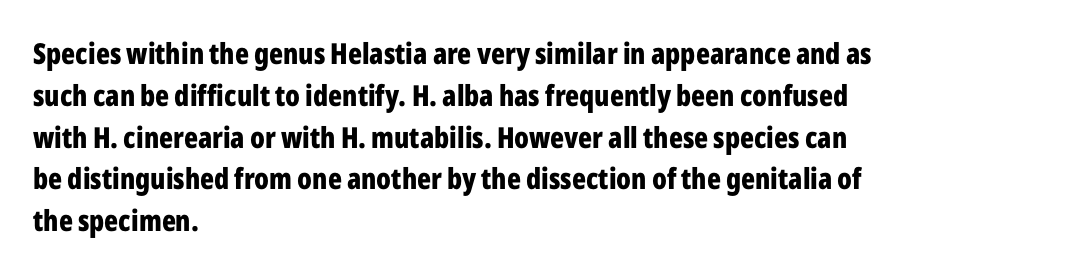
{"serif": "no", "italic": "no", "bold": "yes", "weight": "bold", "width": "condensed", "stroke_contrast": "low", "x_height": "medium", "monospaced": "no", "underline": "no", "align": "left", "line_spacing": "normal", "line_spacing_ratio": 1.44, "letter_spacing": "normal", "letter_spacing_em": 0.0, "glyph_px": 29}
